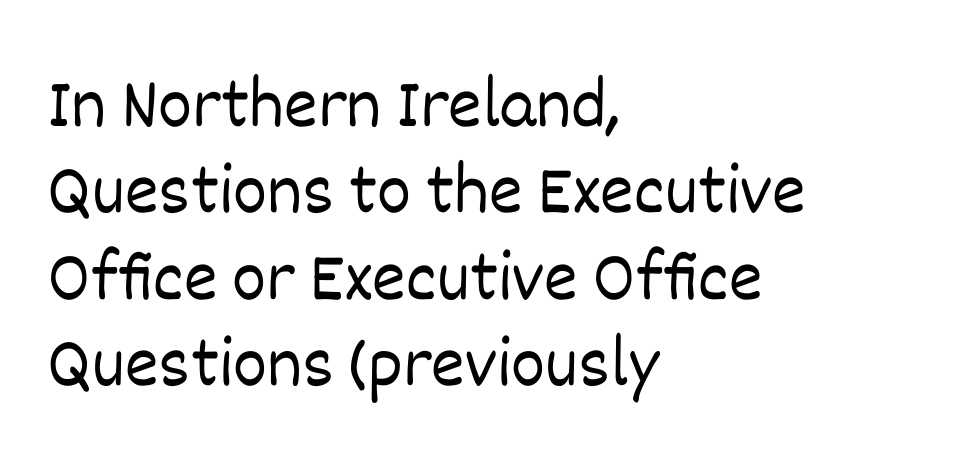
Proportional: the letters do not fall into vertical columns. Typeset ragged right — the left edge is the straight one. This sample uses plain, unmodified letter spacing. Has an underline been added? It has not. This is not heavy type; no bold has been used. Do the letters lean? They stand straight.
